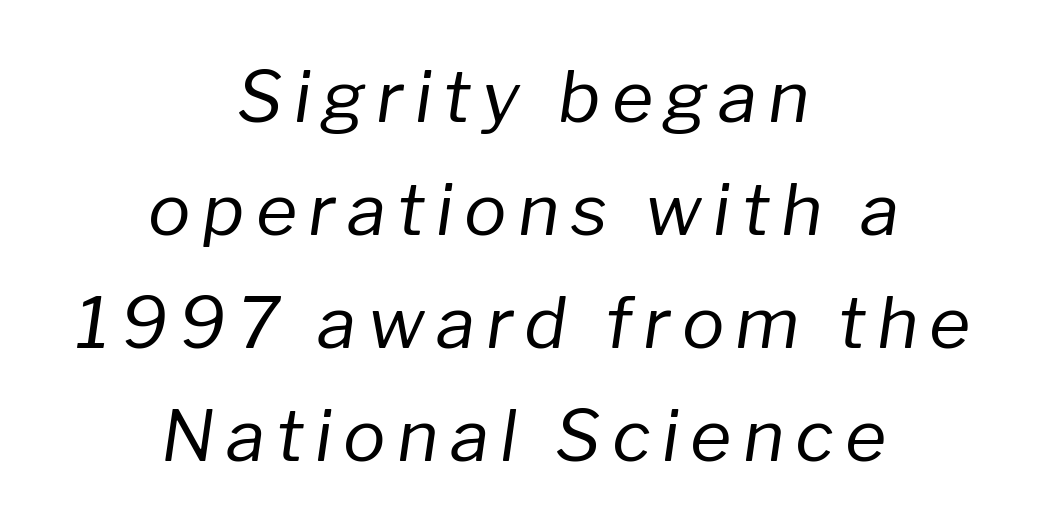
Q: Is the text bold? A: No.
Q: Is the text italic (slanted)? A: Yes, it leans right by about 8 degrees.
Q: Is the text underlined? A: No.
Q: How is the paragraph aligned? A: Centered.
Q: Is the spacing between lines tight, normal or loose? A: Normal.
Q: Width (condensed, normal, or wide)? A: Normal.
Q: Stroke contrast? A: Low.
Q: x-height? A: Medium.
Q: Monospaced? A: No.
